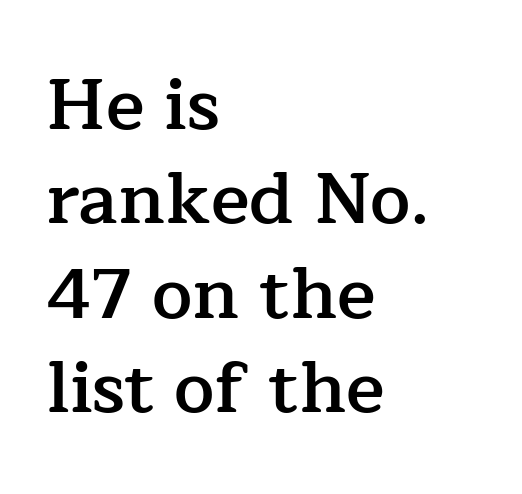
{"serif": "yes", "italic": "no", "bold": "semi", "weight": "semibold", "width": "normal", "stroke_contrast": "low", "x_height": "medium", "monospaced": "no", "underline": "no", "align": "left", "line_spacing": "normal", "line_spacing_ratio": 1.31, "letter_spacing": "normal", "letter_spacing_em": 0.0, "glyph_px": 72}
